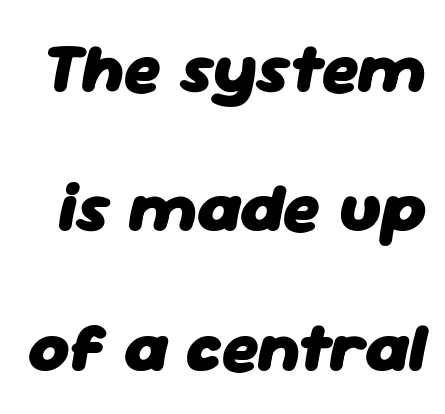
Q: Is the text bold? A: Yes.
Q: Is the text italic (slanted)? A: Yes, it leans right by about 11 degrees.
Q: Is the text underlined? A: No.
Q: Is the spacing between letters normal or unusually wide? A: Normal.
Q: Is the spacing between lines tight, normal or loose? A: Loose.
Q: Width (condensed, normal, or wide)? A: Normal.
Q: Stroke contrast? A: Low.
Q: x-height? A: Medium.
Q: Monospaced? A: No.
